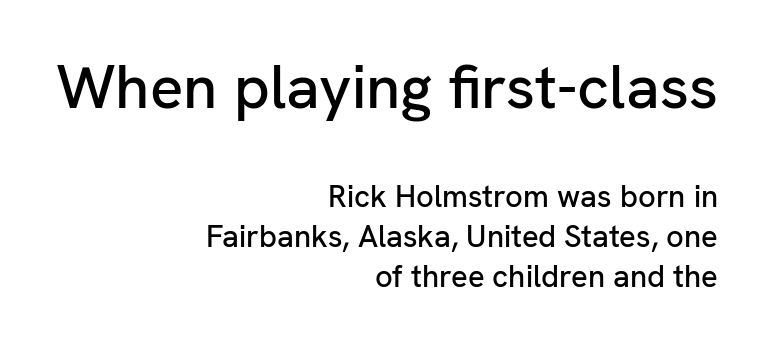
The composition opens big and finishes small. Reading down the column, the eye jumps a familiar distance to each next line. The line texture is even and compact thanks to regular tracking. The specimen reads as upright at a glance. The text was rendered using a sans face with plain stroke endings.
